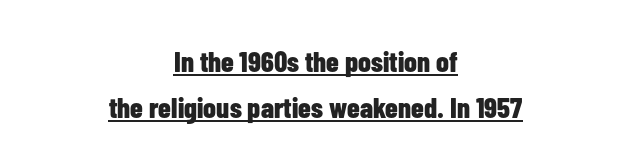
You can see a thin bar hugging the bottom of the glyphs. In CSS terms this would be text-align: center. Look at the bottom of the vertical strokes: they stop flat, with no serifs. Is this a fixed-width face? No — the glyphs have proportional, varying widths.
